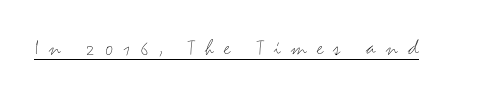
The image shows 23 px text type; set unusually wide letter spacing (+0.45 em), underlined.
